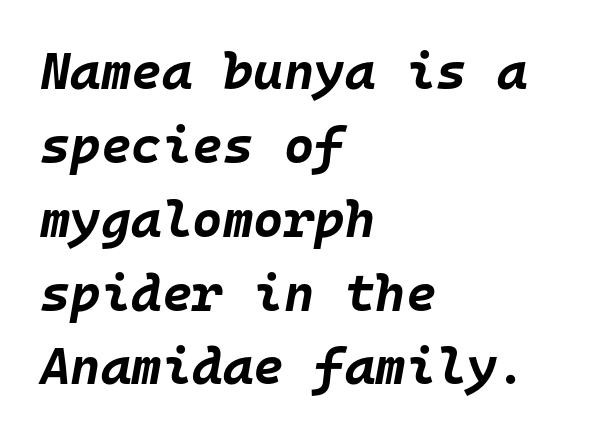
Q: Is the text bold? A: Yes.
Q: Is the text italic (slanted)? A: Yes, it leans right by about 10 degrees.
Q: Is the text underlined? A: No.
Q: How is the paragraph aligned? A: Left-aligned.
Q: Is the spacing between letters normal or unusually wide? A: Normal.
Q: Is the spacing between lines tight, normal or loose? A: Normal.
Q: Width (condensed, normal, or wide)? A: Normal.
Q: Stroke contrast? A: Low.
Q: x-height? A: Large.
Q: Monospaced? A: Yes.
